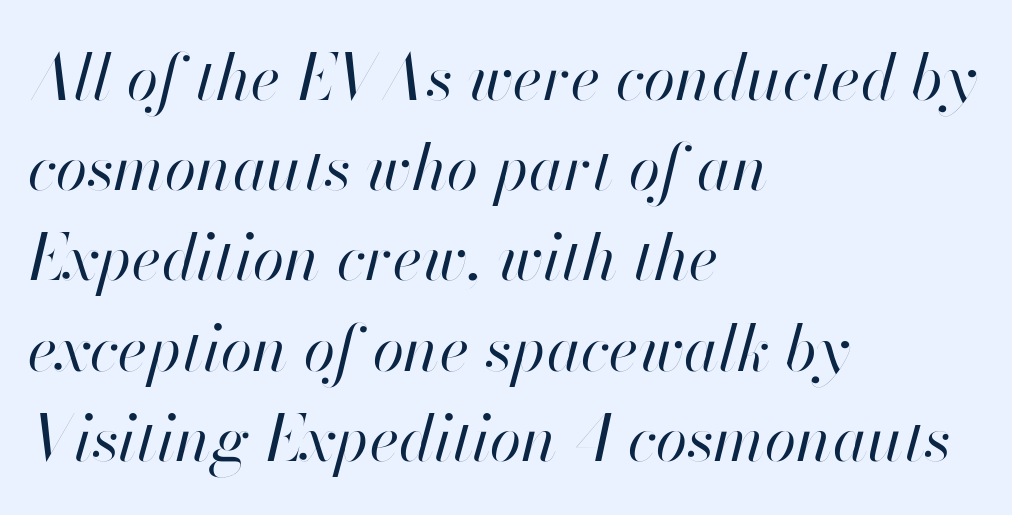
{"italic": "yes", "lean": "right", "slant_degrees": 13, "bold": "no", "weight": "regular", "width": "normal", "stroke_contrast": "high", "x_height": "small", "monospaced": "no", "underline": "no", "align": "left", "line_spacing": "normal", "line_spacing_ratio": 1.41, "letter_spacing": "normal", "letter_spacing_em": 0.0, "glyph_px": 64}
